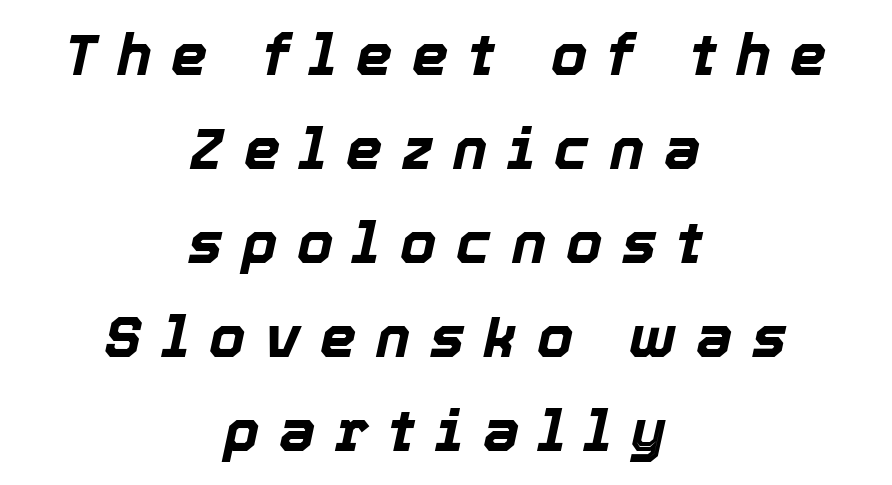
Q: Is the text bold? A: Yes.
Q: Is the text italic (slanted)? A: Yes, it leans right by about 12 degrees.
Q: Is the text underlined? A: No.
Q: How is the paragraph aligned? A: Centered.
Q: Is the spacing between letters normal or unusually wide? A: Unusually wide.
Q: Is the spacing between lines tight, normal or loose? A: Normal.
Q: Width (condensed, normal, or wide)? A: Normal.
Q: x-height? A: Medium.
Q: Monospaced? A: No.
